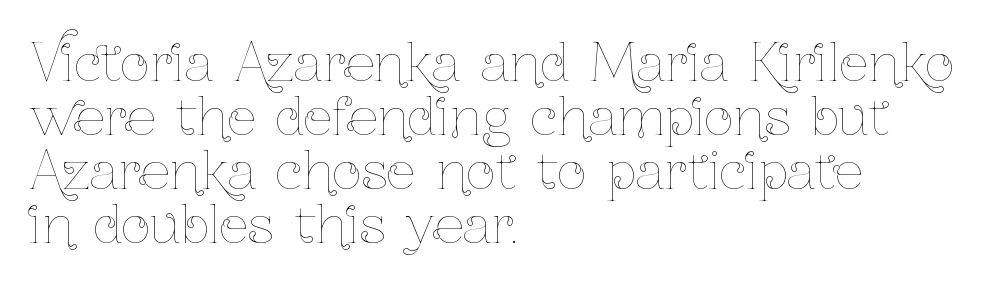
{"italic": "no", "bold": "no", "weight": "thin", "width": "condensed", "stroke_contrast": "low", "x_height": "medium", "monospaced": "no", "underline": "no", "align": "left", "line_spacing": "tight", "line_spacing_ratio": 1.06, "letter_spacing": "normal", "letter_spacing_em": 0.0, "glyph_px": 51}
